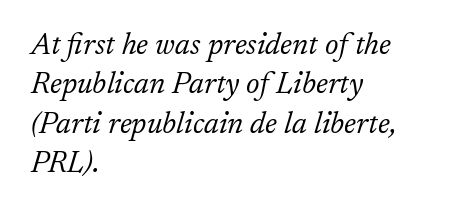
{"serif": "yes", "italic": "yes", "lean": "right", "slant_degrees": 17, "bold": "no", "weight": "light", "width": "normal", "stroke_contrast": "low", "x_height": "medium", "monospaced": "no", "underline": "no", "align": "left", "line_spacing": "normal", "line_spacing_ratio": 1.31, "letter_spacing": "normal", "letter_spacing_em": 0.0, "glyph_px": 30}
